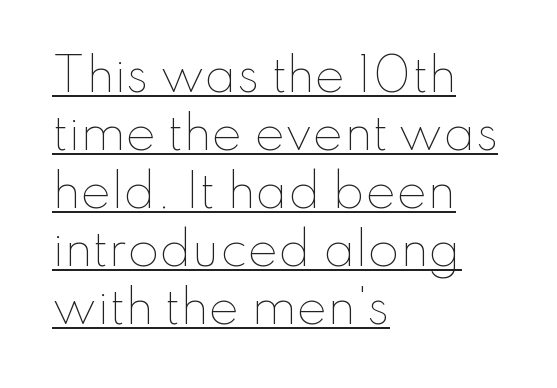
Q: Is the text bold? A: No.
Q: Is the text italic (slanted)? A: No, it is upright.
Q: Is the text underlined? A: Yes.
Q: How is the paragraph aligned? A: Left-aligned.
Q: Is the spacing between letters normal or unusually wide? A: Normal.
Q: Is the spacing between lines tight, normal or loose? A: Normal.
Q: Width (condensed, normal, or wide)? A: Normal.
Q: Stroke contrast? A: Low.
Q: x-height? A: Small.
Q: Monospaced? A: No.
